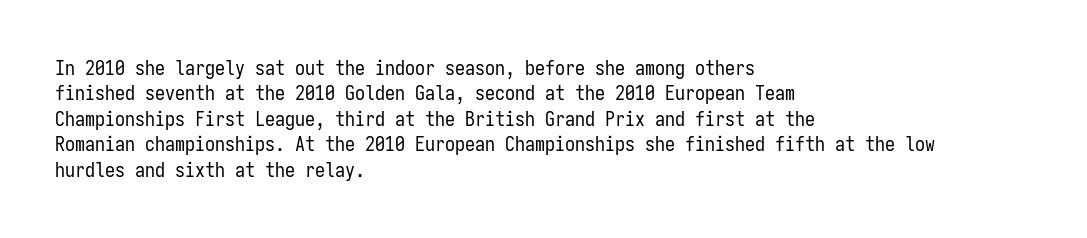
Q: Is the text bold? A: No.
Q: Is the text italic (slanted)? A: No, it is upright.
Q: Is the text underlined? A: No.
Q: How is the paragraph aligned? A: Left-aligned.
Q: Is the spacing between letters normal or unusually wide? A: Normal.
Q: Is the spacing between lines tight, normal or loose? A: Normal.
